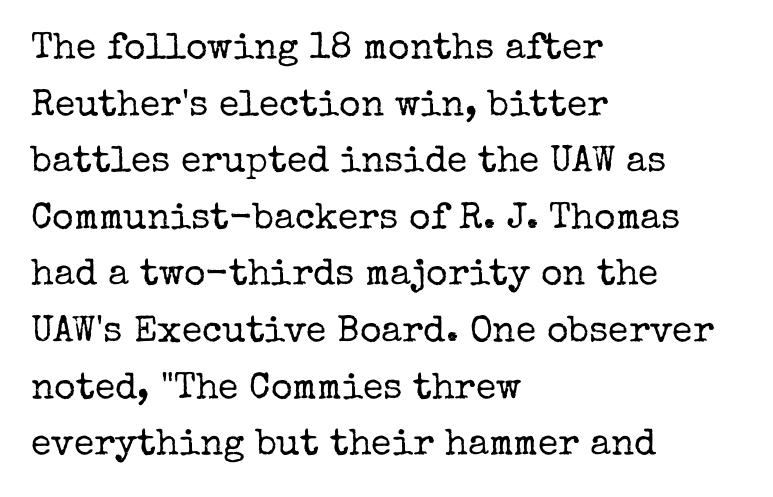
{"serif": "yes", "italic": "no", "bold": "no", "weight": "regular", "width": "normal", "stroke_contrast": "low", "x_height": "medium", "monospaced": "no", "underline": "no", "align": "left", "line_spacing": "normal", "line_spacing_ratio": 1.53, "letter_spacing": "normal", "letter_spacing_em": 0.0, "glyph_px": 37}
